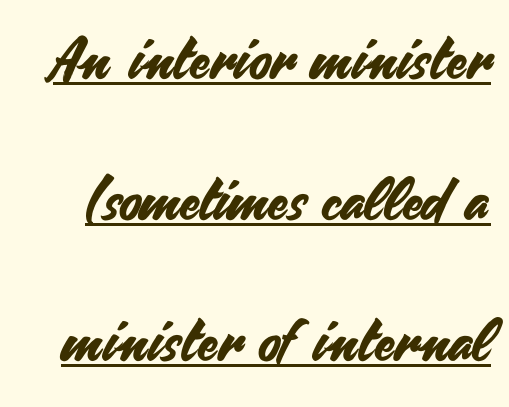
A continuous stroke trails under the words, as in a hyperlink. The rendering shows plain stroke endings on the letterforms — a sans-serif design. These lines keep a tight, regular rhythm from letter to letter. The rendering uses natural spacing where letterforms have individual widths.
